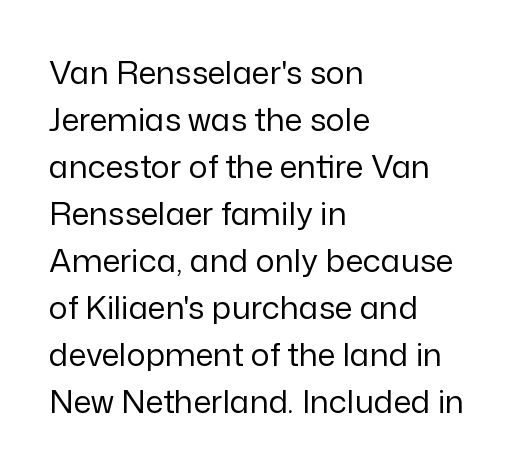
Q: Is the text bold? A: No.
Q: Is the text italic (slanted)? A: No, it is upright.
Q: Is the typeface a serif or a sans-serif typeface? A: Sans-serif.
Q: Is the text underlined? A: No.
Q: How is the paragraph aligned? A: Left-aligned.
Q: Is the spacing between letters normal or unusually wide? A: Normal.
Q: Is the spacing between lines tight, normal or loose? A: Normal.
Q: Width (condensed, normal, or wide)? A: Normal.
Q: Stroke contrast? A: Low.
Q: x-height? A: Medium.
Q: Monospaced? A: No.
